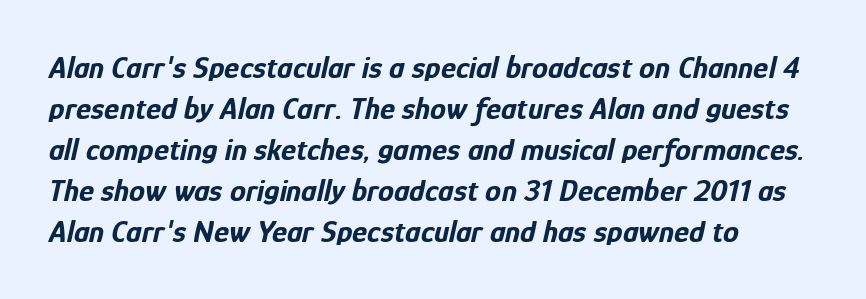
Q: Is the text bold? A: Yes.
Q: Is the text italic (slanted)? A: Yes, it leans right by about 12 degrees.
Q: Is the text underlined? A: No.
Q: How is the paragraph aligned? A: Left-aligned.
Q: Is the spacing between letters normal or unusually wide? A: Normal.
Q: Is the spacing between lines tight, normal or loose? A: Normal.
Q: Width (condensed, normal, or wide)? A: Condensed.
Q: Stroke contrast? A: Low.
Q: x-height? A: Medium.
Q: Monospaced? A: No.
